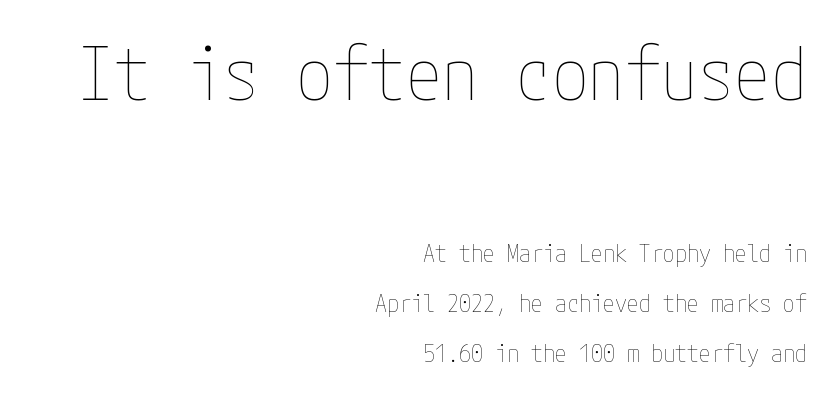
The image shows 73 px thin, condensed type, upright; set right-aligned, loose line spacing (2.09x), normal letter spacing, not underlined; the first (top) block is 3.04x larger; low stroke contrast and a medium x-height.
